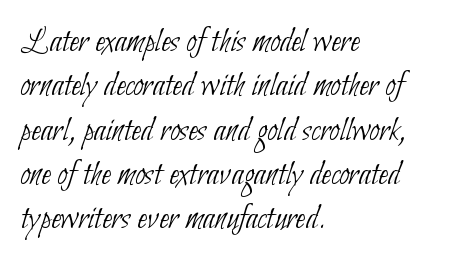
Q: Is the text bold? A: No.
Q: Is the typeface a serif or a sans-serif typeface? A: Sans-serif.
Q: Is the text underlined? A: No.
Q: How is the paragraph aligned? A: Left-aligned.
Q: Is the spacing between letters normal or unusually wide? A: Normal.
Q: Width (condensed, normal, or wide)? A: Condensed.
Q: Stroke contrast? A: Low.
Q: x-height? A: Small.
Q: Monospaced? A: No.
